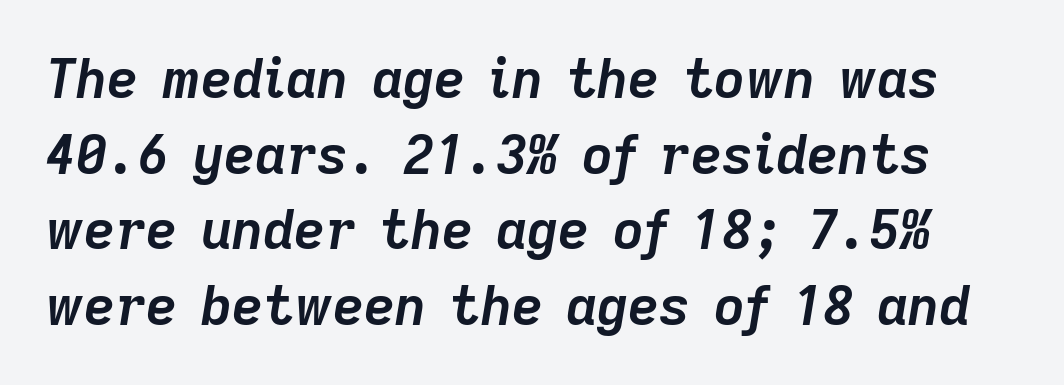
Q: Is the text bold? A: Yes.
Q: Is the text italic (slanted)? A: Yes, it leans right by about 9 degrees.
Q: Is the text underlined? A: No.
Q: Is the spacing between letters normal or unusually wide? A: Normal.
Q: Is the spacing between lines tight, normal or loose? A: Normal.
Q: Width (condensed, normal, or wide)? A: Normal.
Q: Stroke contrast? A: Low.
Q: x-height? A: Medium.
Q: Monospaced? A: No.
